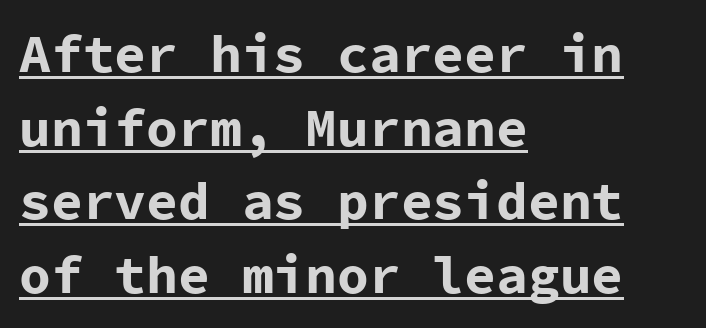
Every character here occupies the same horizontal width, giving the sample a typewriter-like rhythm. The rendering shows plain stroke endings on the letterforms — a sans-serif design. Italic: no, the glyphs are upright roman. The horizontal fit of the characters is conventional and even.
